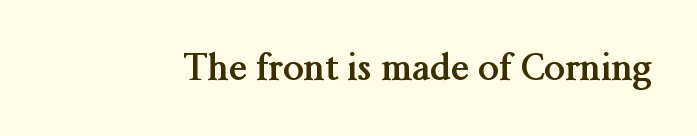
The image shows 37 px semibold serif type, upright; set normal letter spacing, not underlined; medium stroke contrast and a medium x-height.
